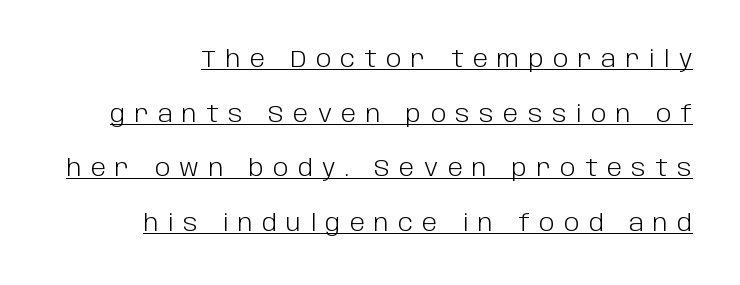
{"italic": "no", "bold": "no", "underline": "yes", "line_spacing": "loose", "line_spacing_ratio": 2.37, "letter_spacing": "wide", "letter_spacing_em": 0.41, "glyph_px": 23}
